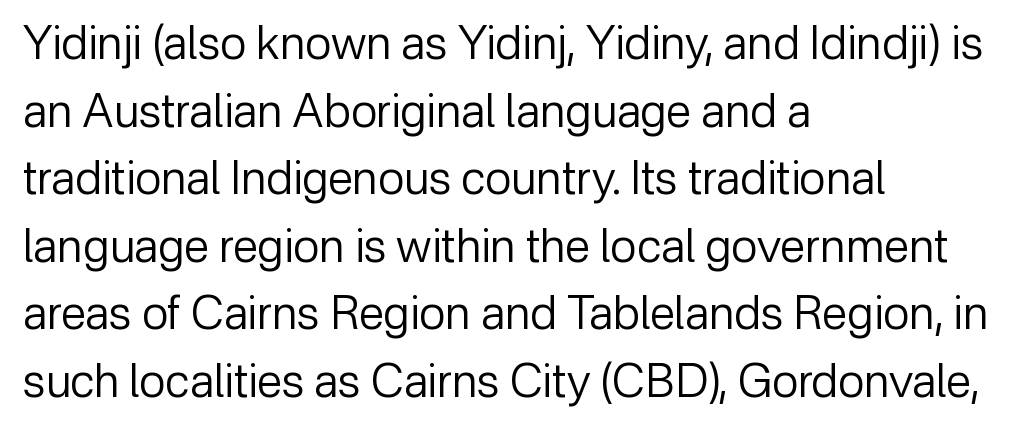
Q: Is the text bold? A: No.
Q: Is the text italic (slanted)? A: No, it is upright.
Q: Is the typeface a serif or a sans-serif typeface? A: Sans-serif.
Q: Is the text underlined? A: No.
Q: How is the paragraph aligned? A: Left-aligned.
Q: Is the spacing between letters normal or unusually wide? A: Normal.
Q: Is the spacing between lines tight, normal or loose? A: Normal.
Q: Width (condensed, normal, or wide)? A: Normal.
Q: Stroke contrast? A: Low.
Q: x-height? A: Medium.
Q: Monospaced? A: No.
